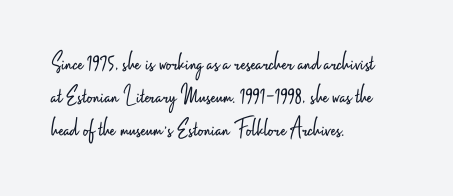
All the whitespace from short lines collects on the right. Students, note that the glyphs here touch the page at normal intervals. Weight class: somewhere from thin through regular. The foot of each line stays bare and open.
